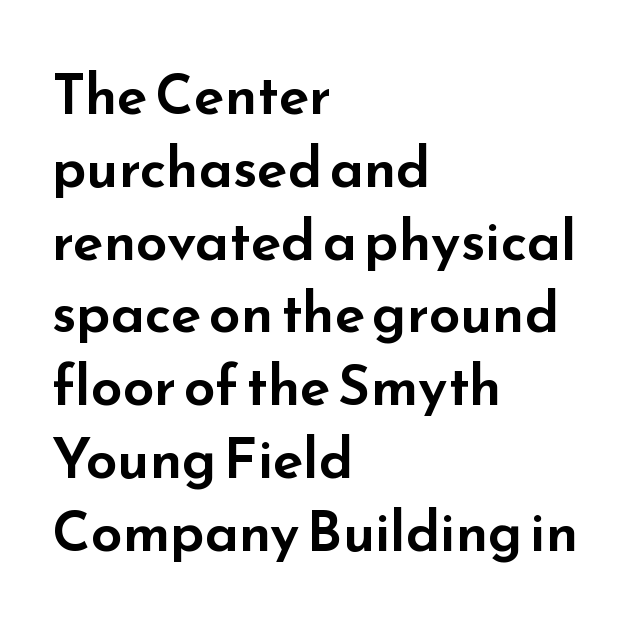
The image shows 56 px wide sans-serif type, upright; set left-aligned, normal line spacing (1.3x), normal letter spacing, not underlined; low stroke contrast and a small x-height.
